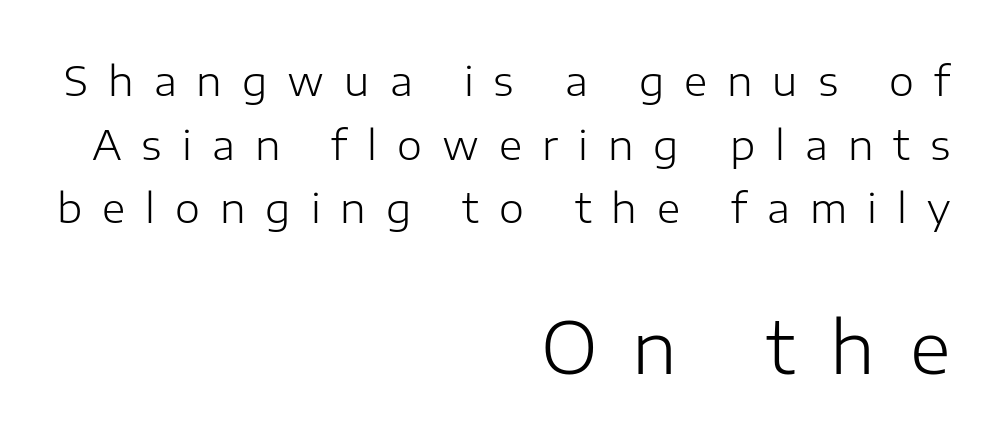
No chunkiness to these letters — they're not bold. Is this a fixed-width face? No — the glyphs have proportional, varying widths. Students, observe: this is what conventionally led text looks like. Bigger letters appear in the bottom chunk; the top chunk is reduced. This rendering employs a face without finishing strokes, i.e., a sans-serif.
